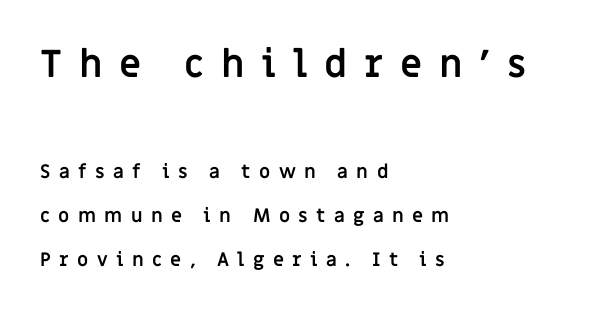
{"serif": "no", "italic": "no", "bold": "yes", "weight": "semibold", "width": "normal", "stroke_contrast": "low", "x_height": "large", "monospaced": "no", "underline": "no", "align": "left", "line_spacing": "loose", "line_spacing_ratio": 2.33, "letter_spacing": "wide", "letter_spacing_em": 0.44, "larger_block": "first", "size_ratio": 2.0, "glyph_px": 38}
